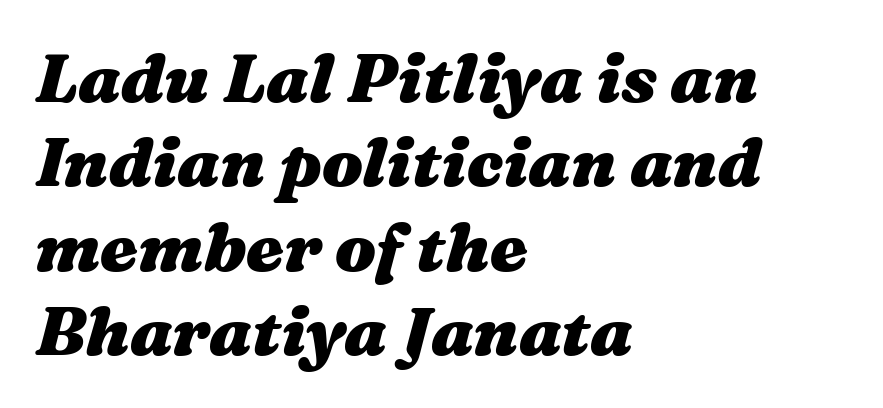
Q: Is the text bold? A: Yes.
Q: Is the text italic (slanted)? A: Yes, it leans right by about 16 degrees.
Q: Is the text underlined? A: No.
Q: How is the paragraph aligned? A: Left-aligned.
Q: Is the spacing between letters normal or unusually wide? A: Normal.
Q: Width (condensed, normal, or wide)? A: Wide.
Q: Stroke contrast? A: Medium.
Q: x-height? A: Medium.
Q: Monospaced? A: No.
